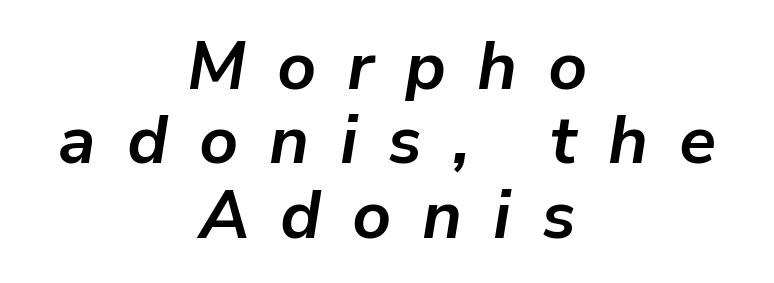
Just letters on the line, the space beneath them empty. If you measured baseline to baseline, you'd find a short distance. Letter spacing: wide. You can tell it's italic because the verticals aren't actually vertical. How heavy is the stroke? Heavy — this is a bold. Horizontal alignment here is central, giving a formal, balanced look.
